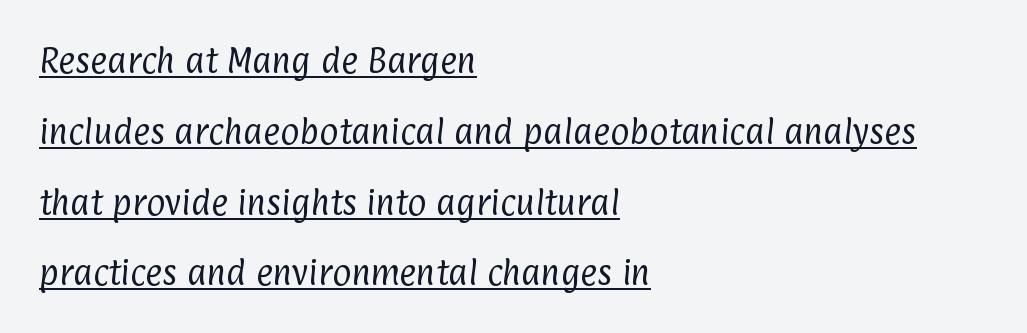
{"serif": "no", "bold": "no", "weight": "regular", "width": "condensed", "stroke_contrast": "low", "x_height": "medium", "monospaced": "no", "underline": "yes", "align": "left", "line_spacing": "loose", "line_spacing_ratio": 2.44, "letter_spacing": "normal", "letter_spacing_em": 0.0, "glyph_px": 29}
